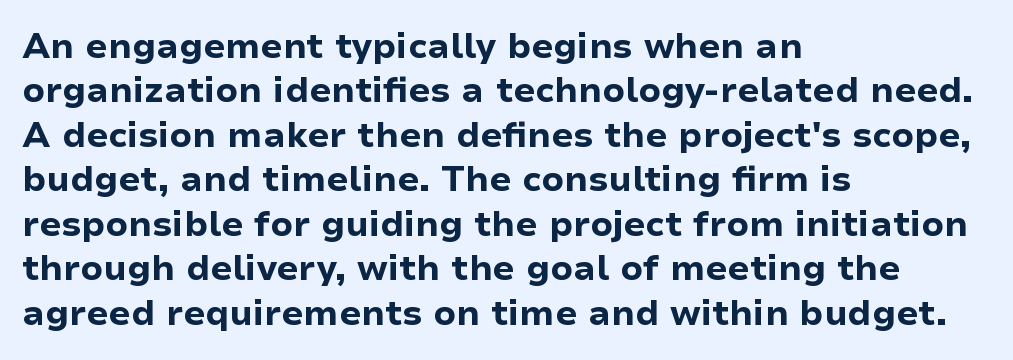
The letters advance in unequal steps, a hallmark of proportional type. Honestly, there is no underline to notice here at all. Does the type have serifs? No, each stem ends abruptly. This block has exactly the height ordinary leading produces. You'd pick this weight for a headline — it's a proper bold.
